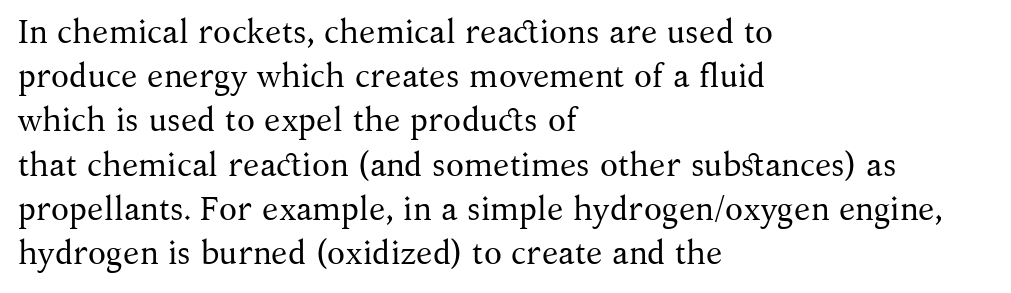
{"serif": "yes", "italic": "no", "bold": "no", "weight": "regular", "width": "normal", "stroke_contrast": "medium", "x_height": "medium", "monospaced": "no", "underline": "no", "align": "left", "line_spacing": "normal", "line_spacing_ratio": 1.34, "letter_spacing": "normal", "letter_spacing_em": 0.0, "glyph_px": 33}
